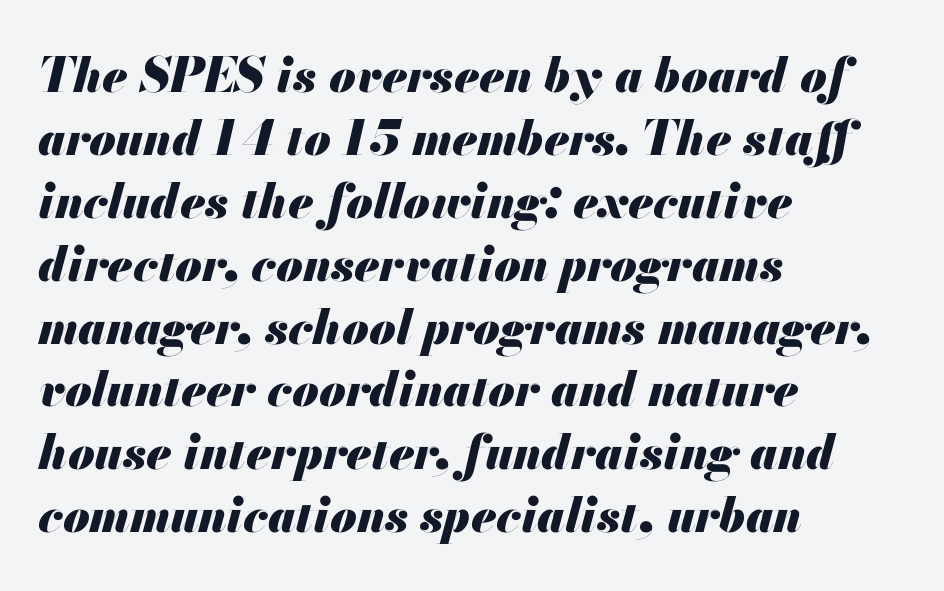
{"italic": "yes", "lean": "right", "slant_degrees": 13, "bold": "yes", "weight": "heavy", "width": "normal", "stroke_contrast": "medium", "x_height": "small", "monospaced": "no", "underline": "no", "align": "left", "line_spacing": "normal", "line_spacing_ratio": 1.31, "letter_spacing": "normal", "letter_spacing_em": 0.0, "glyph_px": 48}
